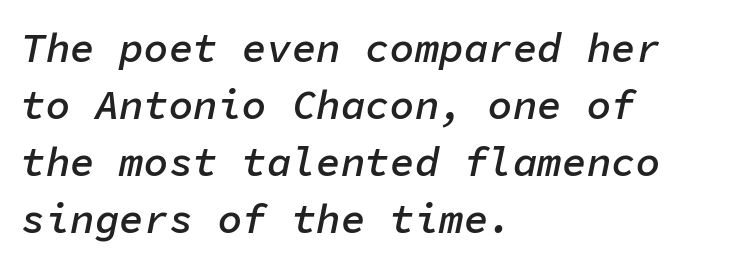
Q: Is the text bold? A: Semi-bold.
Q: Is the text italic (slanted)? A: Yes, it leans right by about 11 degrees.
Q: Is the text underlined? A: No.
Q: How is the paragraph aligned? A: Left-aligned.
Q: Is the spacing between letters normal or unusually wide? A: Normal.
Q: Is the spacing between lines tight, normal or loose? A: Normal.
Q: Width (condensed, normal, or wide)? A: Normal.
Q: Stroke contrast? A: Low.
Q: x-height? A: Medium.
Q: Monospaced? A: Yes.
